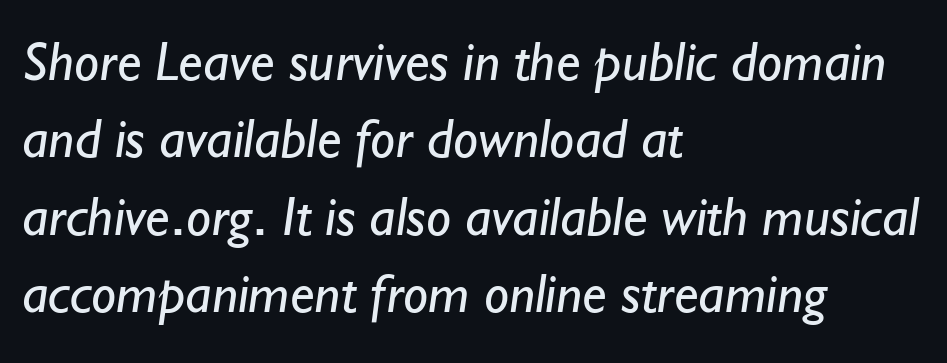
Letters rest on an invisible, unmarked baseline. Ink coverage per letter is moderate at most. In terms of letterform style, serifs are entirely absent. The passage shown has conventional tracking throughout. The rendering uses natural spacing where letterforms have individual widths.
